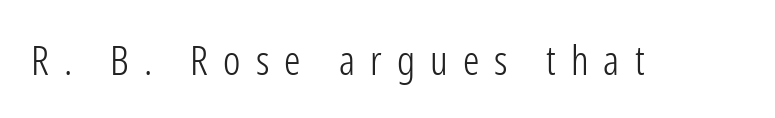
{"serif": "no", "italic": "no", "bold": "no", "weight": "light", "width": "condensed", "stroke_contrast": "low", "x_height": "medium", "monospaced": "no", "underline": "no", "letter_spacing": "wide", "letter_spacing_em": 0.37, "glyph_px": 41}
